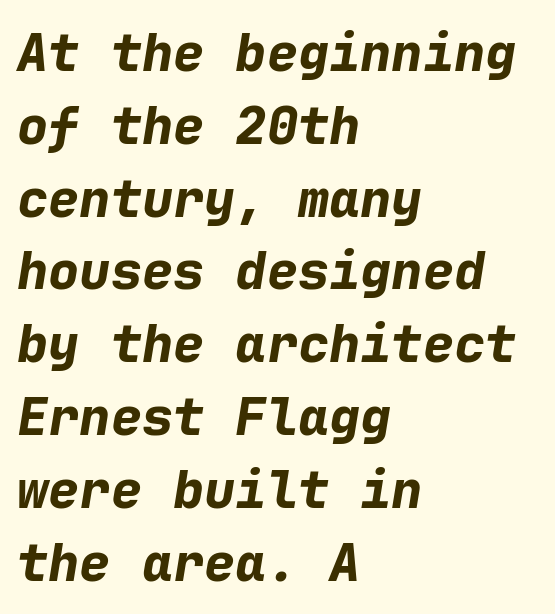
These lines sit exactly where default settings would place them. This sample is left-justified, so line endings fall wherever the words run out. Characters are canted at an angle relative to the baseline's perpendicular. The gap between lines stays unmarked. Weight check: bold — yes, fully. Tracking value appears to be zero — textbook default spacing.
